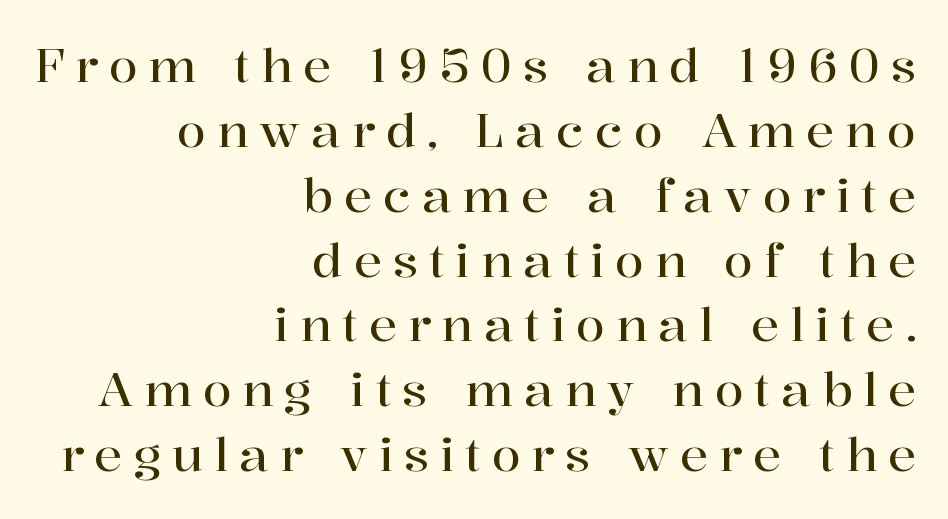
The image shows 47 px serif type, upright; set right-aligned, normal line spacing (1.38x), unusually wide letter spacing (+0.23 em), not underlined; high stroke contrast and a medium x-height.
